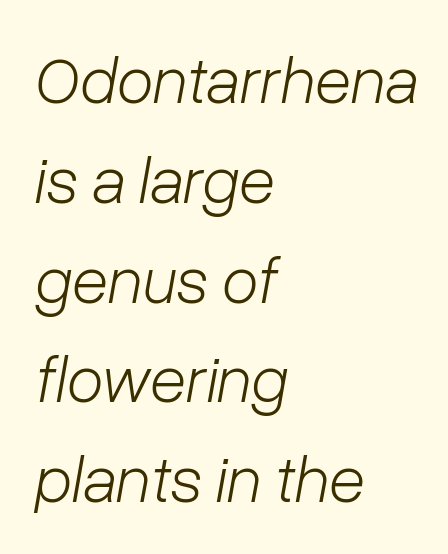
The image shows 67 px light type, italic (leaning right); set left-aligned, normal line spacing (1.49x), normal letter spacing, not underlined; low stroke contrast and a medium x-height.
